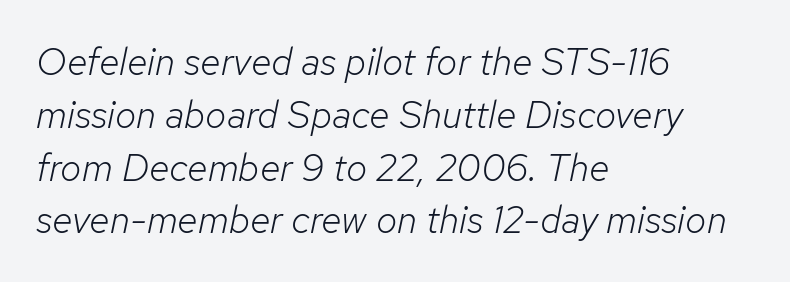
{"italic": "yes", "lean": "right", "slant_degrees": 12, "bold": "no", "weight": "light", "width": "normal", "stroke_contrast": "low", "x_height": "medium", "monospaced": "no", "underline": "no", "align": "left", "line_spacing": "normal", "line_spacing_ratio": 1.39, "letter_spacing": "normal", "letter_spacing_em": 0.0, "glyph_px": 38}
